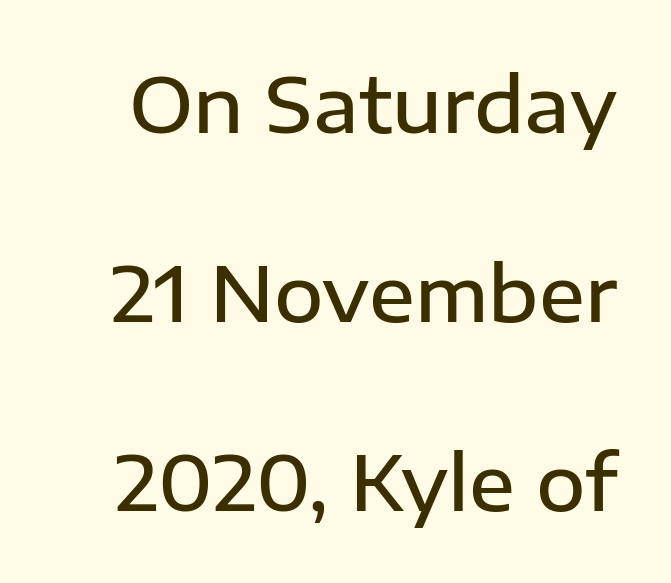
Q: Is the text bold? A: Semi-bold.
Q: Is the text italic (slanted)? A: No, it is upright.
Q: Is the typeface a serif or a sans-serif typeface? A: Sans-serif.
Q: Is the text underlined? A: No.
Q: Is the spacing between letters normal or unusually wide? A: Normal.
Q: Is the spacing between lines tight, normal or loose? A: Loose.
Q: Width (condensed, normal, or wide)? A: Normal.
Q: Stroke contrast? A: Low.
Q: x-height? A: Medium.
Q: Monospaced? A: No.
